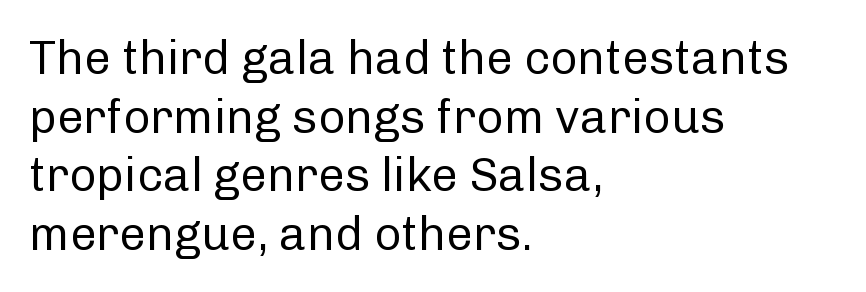
The image shows 47 px regular-weight sans-serif type, upright; set left-aligned, normal line spacing (1.25x), normal letter spacing, not underlined; low stroke contrast and a medium x-height.
